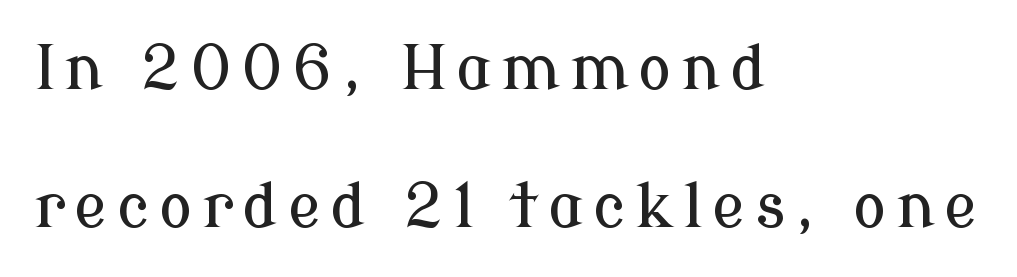
{"serif": "yes", "italic": "no", "width": "normal", "stroke_contrast": "low", "x_height": "medium", "monospaced": "no", "underline": "no", "align": "left", "line_spacing": "loose", "line_spacing_ratio": 2.22, "glyph_px": 62}
